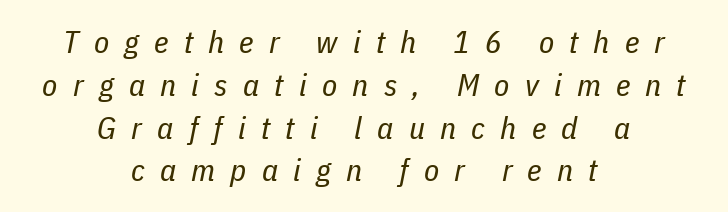
The image shows 31 px regular-weight, condensed type, italic (leaning right); set centered, normal line spacing (1.38x), unusually wide letter spacing (+0.49 em), not underlined; low stroke contrast and a medium x-height.
